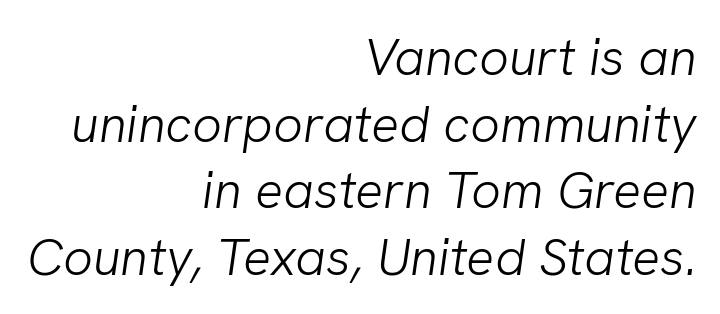
The image shows 52 px light sans-serif type; set right-aligned, normal line spacing (1.28x), normal letter spacing, not underlined; low stroke contrast and a medium x-height.
